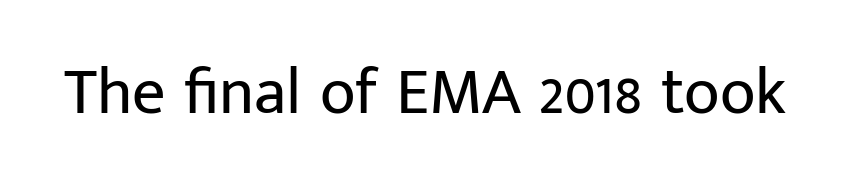
The image shows 66 px regular-weight sans-serif type, upright; set normal letter spacing, not underlined; low stroke contrast and a medium x-height.
